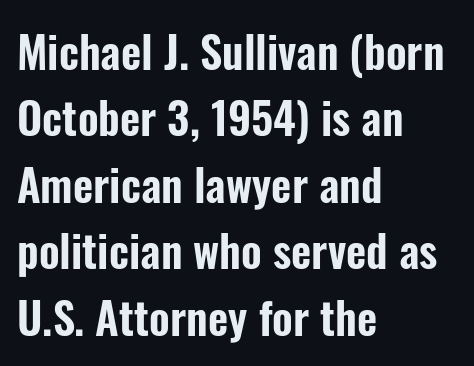
Q: Is the text italic (slanted)? A: No, it is upright.
Q: Is the typeface a serif or a sans-serif typeface? A: Sans-serif.
Q: Is the text underlined? A: No.
Q: How is the paragraph aligned? A: Left-aligned.
Q: Is the spacing between letters normal or unusually wide? A: Normal.
Q: Is the spacing between lines tight, normal or loose? A: Normal.
Q: Width (condensed, normal, or wide)? A: Condensed.
Q: Stroke contrast? A: Low.
Q: x-height? A: Medium.
Q: Monospaced? A: No.
